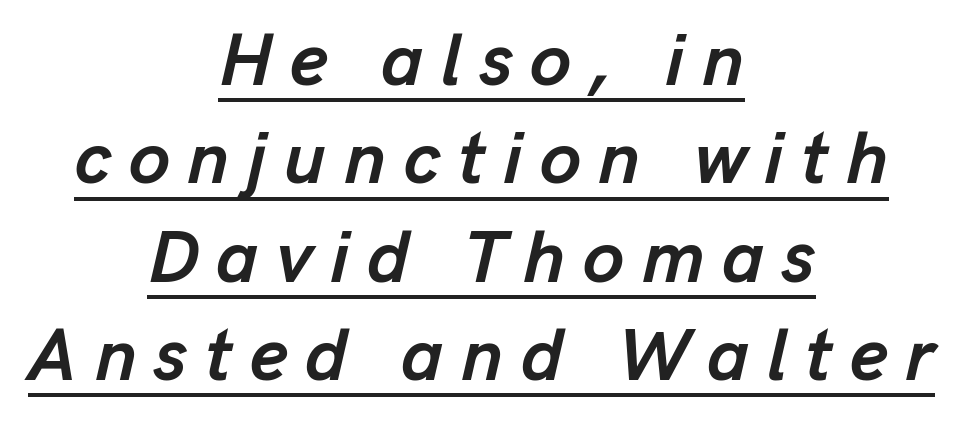
{"italic": "yes", "lean": "right", "slant_degrees": 13, "bold": "yes", "weight": "semibold", "width": "normal", "stroke_contrast": "low", "x_height": "medium", "monospaced": "no", "underline": "yes", "align": "center", "line_spacing": "normal", "line_spacing_ratio": 1.33, "letter_spacing": "wide", "letter_spacing_em": 0.24, "glyph_px": 74}
